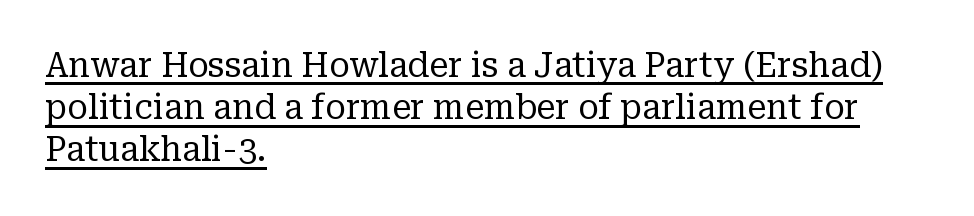
{"serif": "yes", "italic": "no", "bold": "no", "weight": "regular", "width": "normal", "stroke_contrast": "low", "x_height": "medium", "monospaced": "no", "underline": "yes", "align": "left", "line_spacing_ratio": 1.24, "letter_spacing": "normal", "letter_spacing_em": 0.0, "glyph_px": 34}
